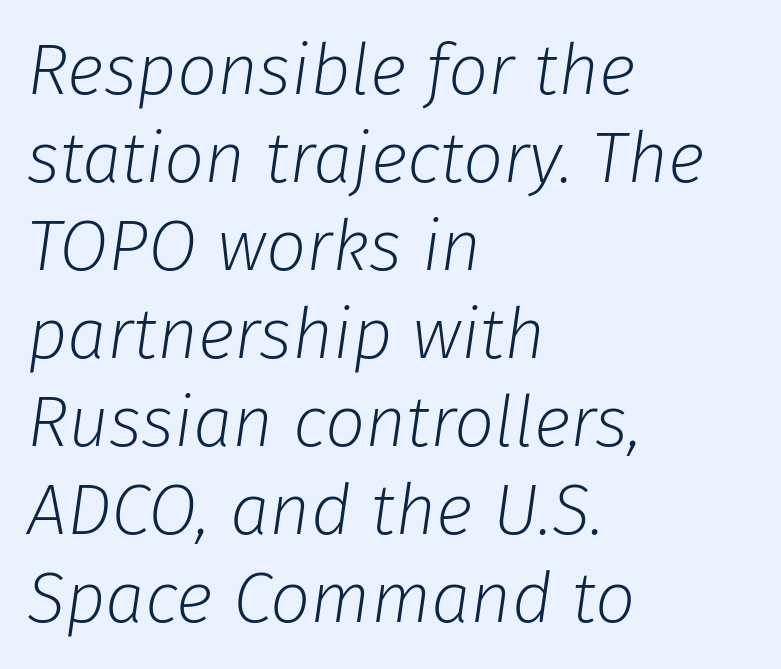
Q: Is the text bold? A: No.
Q: Is the text italic (slanted)? A: Yes, it leans right by about 8 degrees.
Q: Is the text underlined? A: No.
Q: How is the paragraph aligned? A: Left-aligned.
Q: Is the spacing between letters normal or unusually wide? A: Normal.
Q: Width (condensed, normal, or wide)? A: Normal.
Q: Stroke contrast? A: Low.
Q: x-height? A: Medium.
Q: Monospaced? A: No.
